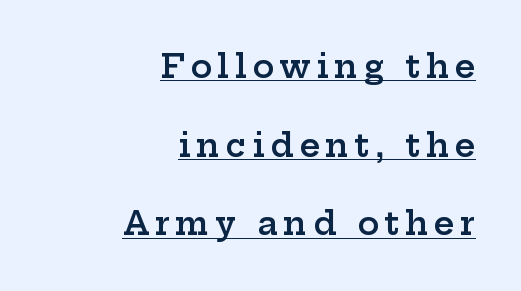
The words here are underlined. The strokes are fattened partway — semibold, not bold. Is there much room between lines? Yes — plenty of vertical air separates them. This sample has the flowing, uneven cadence of proportional lettering. Italic? Not at all — the glyphs are vertical.
